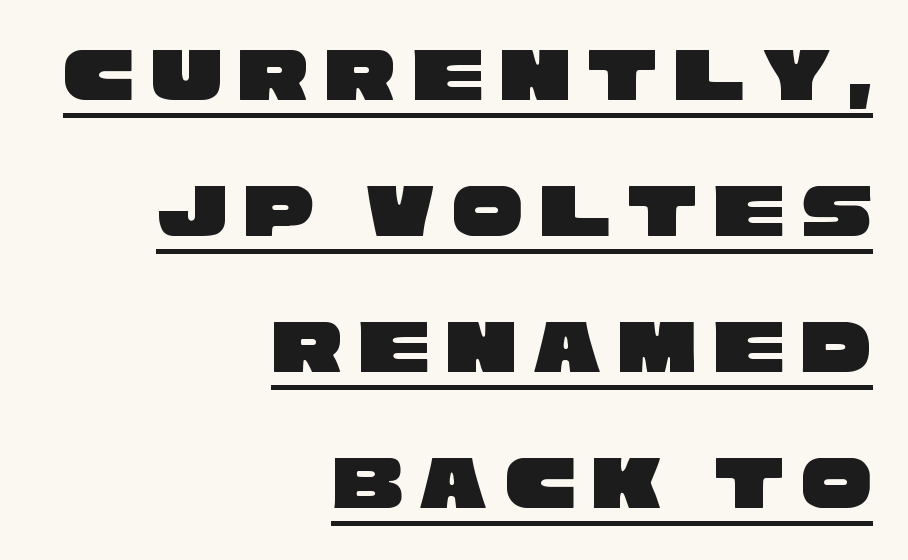
The image shows 79 px wide sans-serif type; set right-aligned, line spacing 1.72x, unusually wide letter spacing (+0.21 em), underlined; low stroke contrast and a large x-height.
